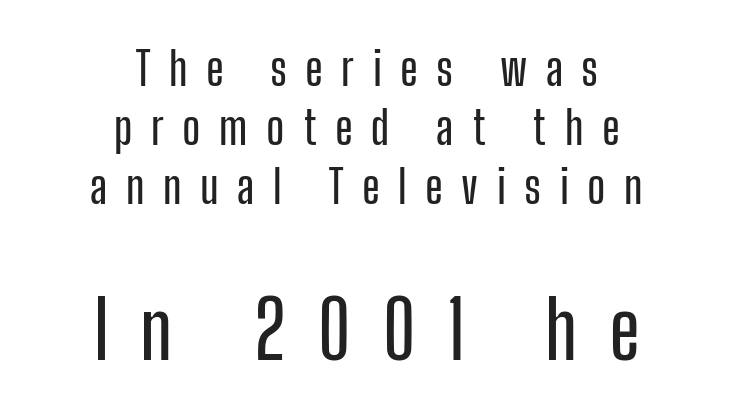
Here the designer chose a conventional face with non-uniform glyph widths. The letters are spread apart with noticeably loose tracking. The rendering enlarges the type as you move from the upper chunk to the lower. Does the leading feel generous? No, just average. Do the letters lean? They stand straight. The paragraph has two soft edges and a firm central axis.
